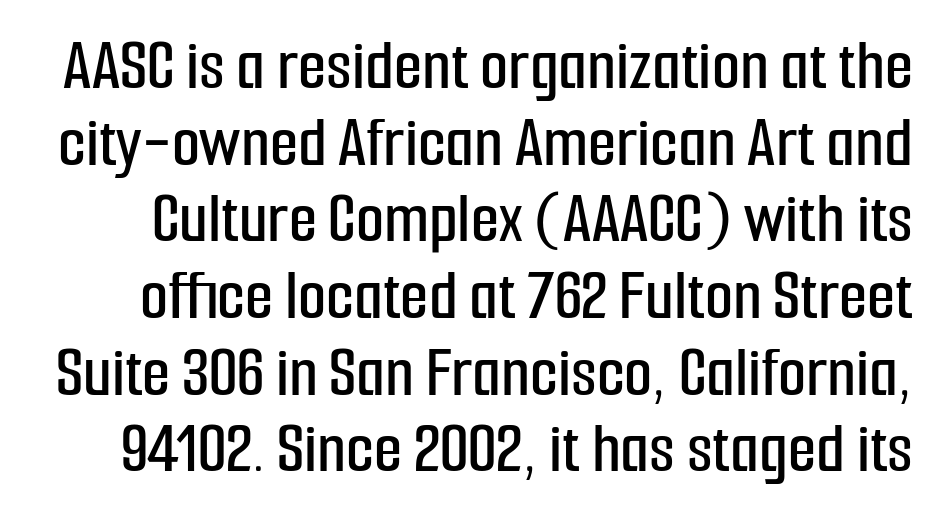
I'd call this a sans setting — the letters go barefoot. In terms of posture, this sample is upright. Nobody touched the tracking dial on this one. If you measured baseline to baseline, you'd find a short distance. Any mark beneath the type? The region is blank. The face used here is proportionally spaced, like ordinary book or web type.
